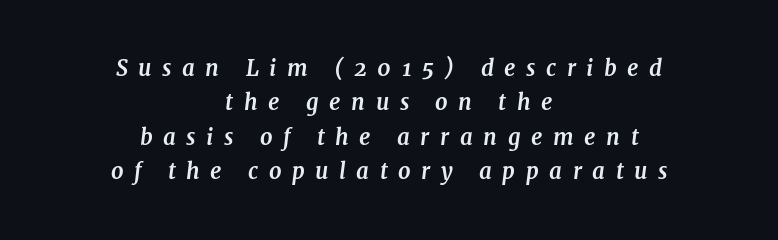
Q: Is the text bold? A: Yes.
Q: Is the text italic (slanted)? A: Yes, it leans right by about 7 degrees.
Q: Is the text underlined? A: No.
Q: How is the paragraph aligned? A: Centered.
Q: Is the spacing between letters normal or unusually wide? A: Unusually wide.
Q: Is the spacing between lines tight, normal or loose? A: Normal.
